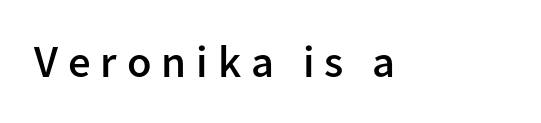
Each word looks stretched out because of the extra space between its letters. These lines are rendered in a variable-pitch font. If you drew a line through each stem, it would be perfectly vertical. Unlike a traditional serif, this face leaves its strokes unadorned. No word sits above an underline.
